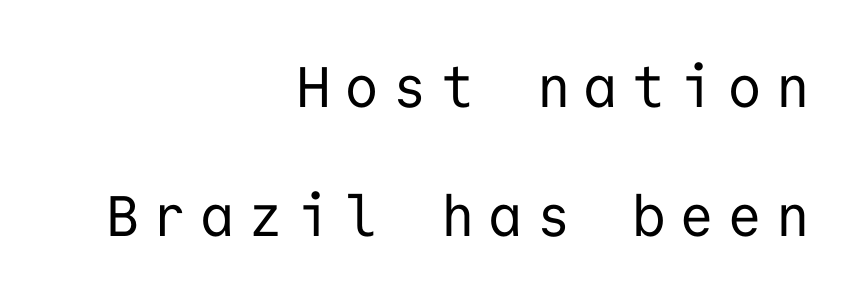
The designer went with a sans here, leaving each stem footless. The setting favours the right margin, as signatures and pull-quotes sometimes do. Leading: increased. Caption: expanded tracking, letters set apart. This is the regular roman posture of the typeface. The letters march in equal steps, a hallmark of fixed-pitch type.
